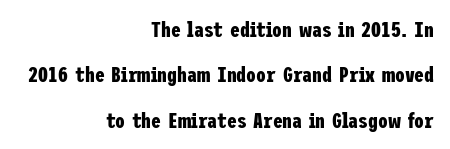
Q: Is the text bold? A: Yes.
Q: Is the text italic (slanted)? A: No, it is upright.
Q: Is the text underlined? A: No.
Q: How is the paragraph aligned? A: Right-aligned.
Q: Is the spacing between letters normal or unusually wide? A: Normal.
Q: Is the spacing between lines tight, normal or loose? A: Loose.
